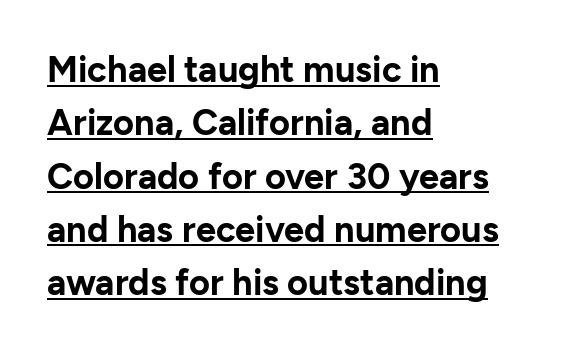
The space between consecutive lines is moderate. The face used here is rendered with its standard letterfit. Does a line run under the words? Yes, clearly. Thick stems and heavy bowls — unmistakably bold.
